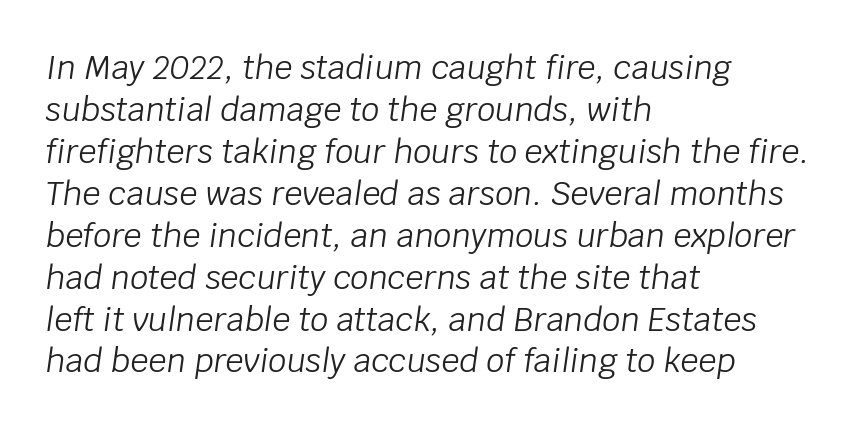
Leading matches the norm, producing a regular column. Does extra space separate the letters? No, they use regular spacing. Quick note: italic. The font sits on the lighter half of the weight spectrum, regular included.
